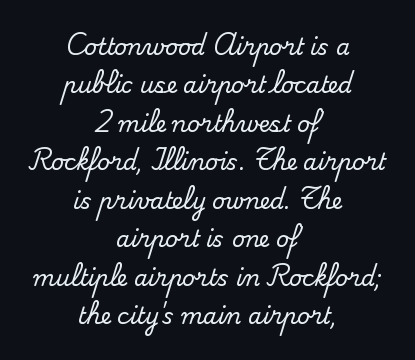
Standard letterfit; no display-style spreading of the glyphs. Casual observation: everything's sitting right in the middle. Words float on clear page, feet unadorned.
